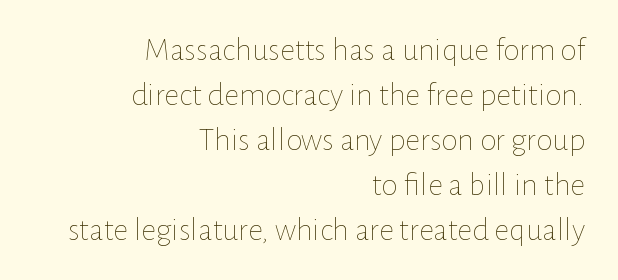
Q: Is the text bold? A: No.
Q: Is the text italic (slanted)? A: No, it is upright.
Q: Is the text underlined? A: No.
Q: How is the paragraph aligned? A: Right-aligned.
Q: Is the spacing between letters normal or unusually wide? A: Normal.
Q: Is the spacing between lines tight, normal or loose? A: Normal.
Q: Width (condensed, normal, or wide)? A: Normal.
Q: Stroke contrast? A: Low.
Q: x-height? A: Medium.
Q: Monospaced? A: No.
